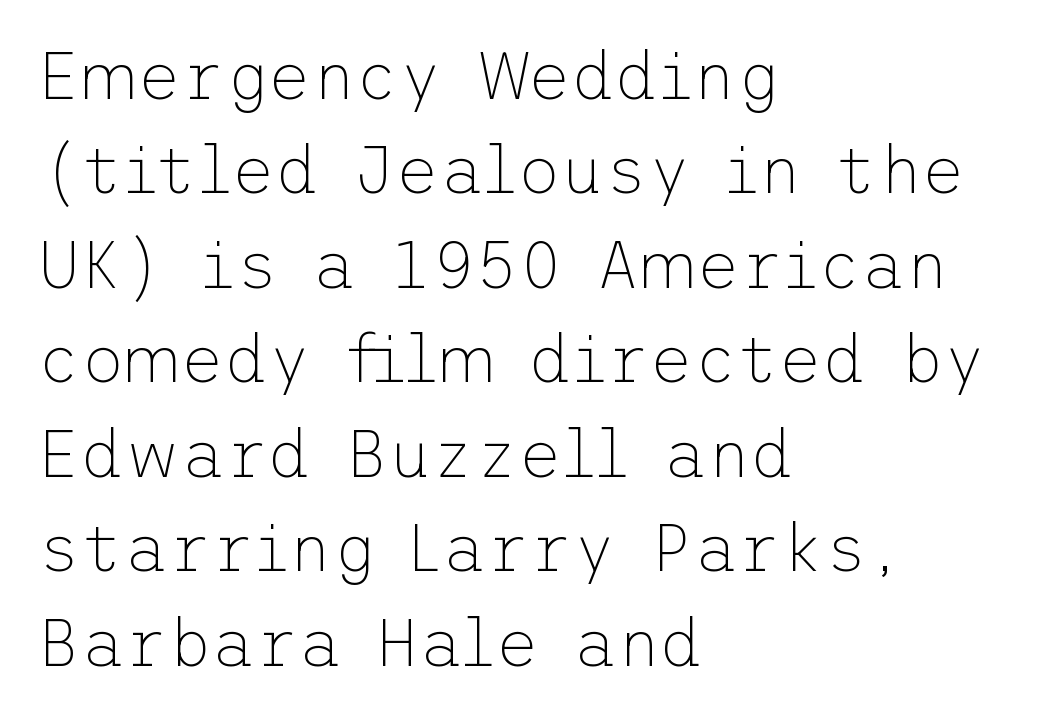
{"serif": "no", "italic": "no", "bold": "no", "weight": "thin", "width": "normal", "stroke_contrast": "low", "x_height": "medium", "underline": "no", "align": "left", "line_spacing": "normal", "line_spacing_ratio": 1.41, "letter_spacing": "normal", "letter_spacing_em": 0.0, "glyph_px": 67}
